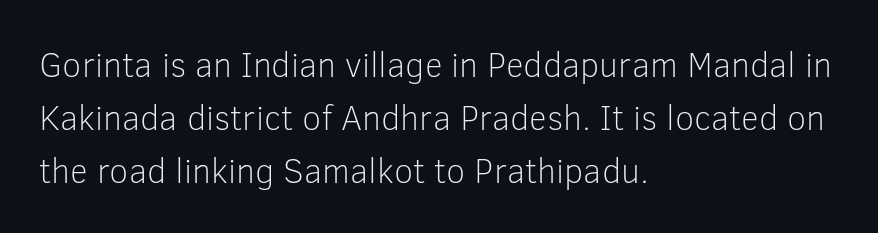
The baseline area is clear. Students, observe: this is what conventionally led text looks like. The rag falls on the right side of this text block. Note the varied advance widths — an 'i' is clearly narrower than an 'm'. The letters stand straight up with perfectly vertical stems.
